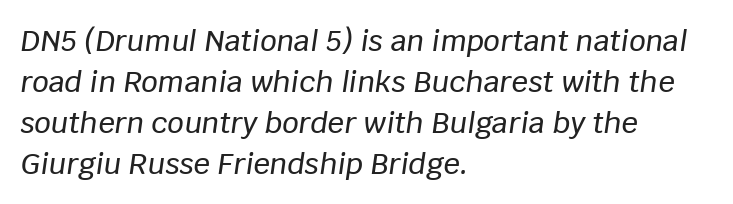
The image shows 29 px text type, italic (leaning right); set left-aligned, normal line spacing (1.41x), normal letter spacing, not underlined; low stroke contrast and a large x-height.
